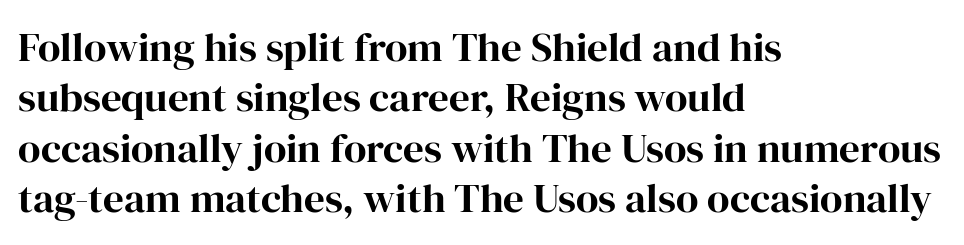
{"serif": "yes", "italic": "no", "width": "normal", "stroke_contrast": "high", "x_height": "medium", "monospaced": "no", "underline": "no", "align": "left", "line_spacing_ratio": 1.23, "letter_spacing": "normal", "letter_spacing_em": 0.0, "glyph_px": 41}
